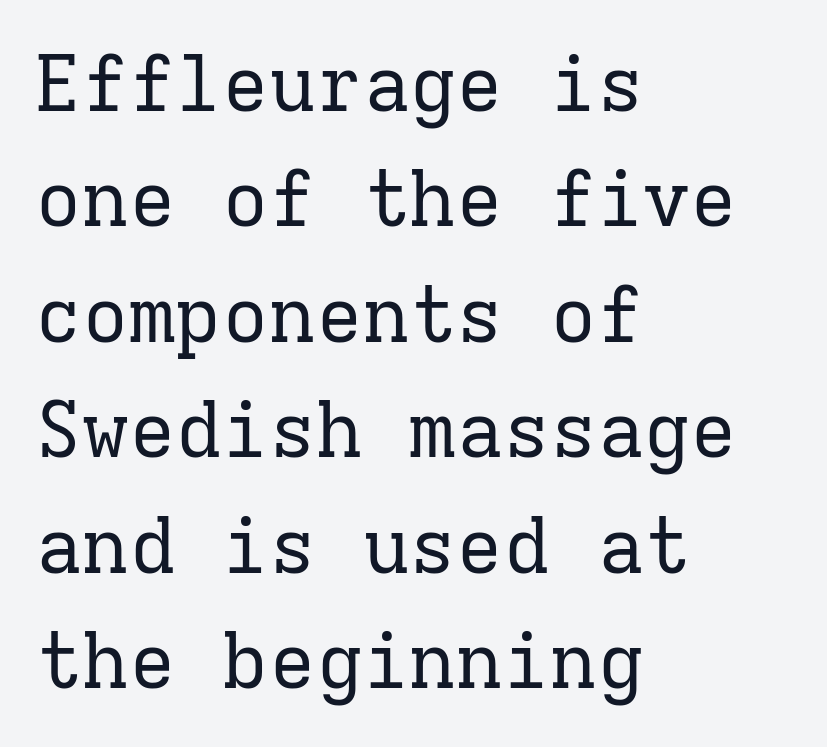
{"serif": "yes", "italic": "no", "bold": "no", "weight": "regular", "width": "normal", "stroke_contrast": "low", "x_height": "medium", "monospaced": "yes", "underline": "no", "align": "left", "line_spacing": "normal", "line_spacing_ratio": 1.48, "letter_spacing": "normal", "letter_spacing_em": 0.0, "glyph_px": 78}
